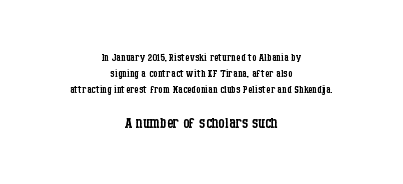
Q: Is the text bold? A: No.
Q: Is the text italic (slanted)? A: No, it is upright.
Q: Is the text underlined? A: No.
Q: How is the paragraph aligned? A: Centered.
Q: Is the spacing between letters normal or unusually wide? A: Normal.
Q: Is the spacing between lines tight, normal or loose? A: Tight.
Q: Which block of text is set in a larger size, the first (top) or the second (bottom)? A: The second (bottom) one.
